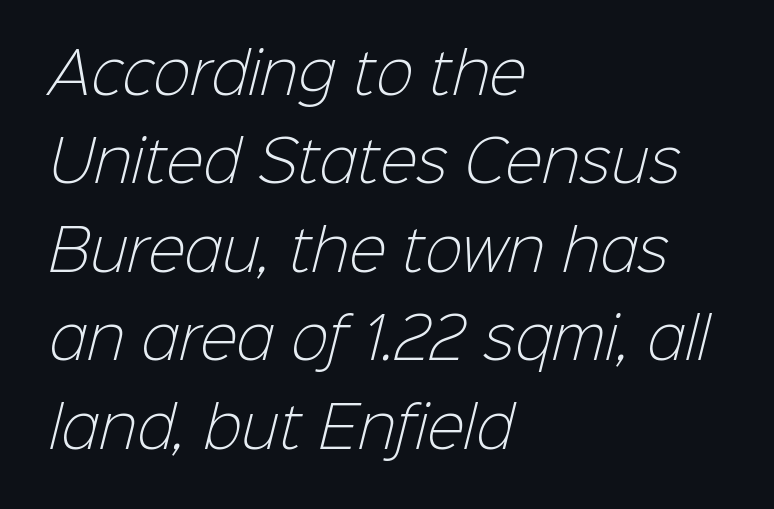
Lines of text with bare space underneath. In CSS terms this would be text-align: left. Is this a fixed-width face? No — the glyphs have proportional, varying widths. Tracking here is standard; glyphs follow each other at the usual distance. What kind of face is this? One without serifs — a sans.
